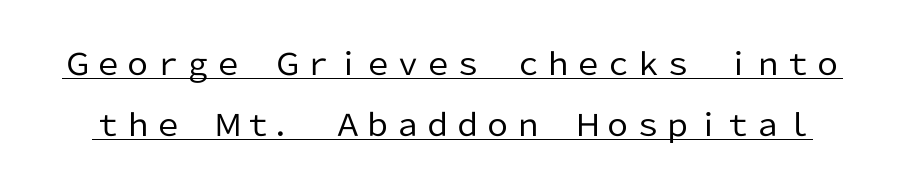
Q: Is the text bold? A: No.
Q: Is the text italic (slanted)? A: No, it is upright.
Q: Is the typeface a serif or a sans-serif typeface? A: Sans-serif.
Q: Is the text underlined? A: Yes.
Q: Is the spacing between letters normal or unusually wide? A: Normal.
Q: Is the spacing between lines tight, normal or loose? A: Loose.
Q: Width (condensed, normal, or wide)? A: Normal.
Q: Stroke contrast? A: Low.
Q: x-height? A: Medium.
Q: Monospaced? A: No.
